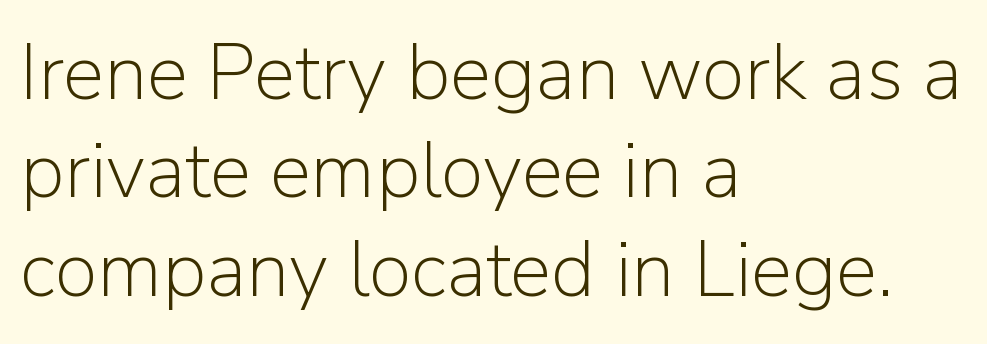
Q: Is the text bold? A: No.
Q: Is the text italic (slanted)? A: No, it is upright.
Q: Is the typeface a serif or a sans-serif typeface? A: Sans-serif.
Q: Is the text underlined? A: No.
Q: How is the paragraph aligned? A: Left-aligned.
Q: Is the spacing between letters normal or unusually wide? A: Normal.
Q: Is the spacing between lines tight, normal or loose? A: Normal.
Q: Width (condensed, normal, or wide)? A: Normal.
Q: Stroke contrast? A: Low.
Q: x-height? A: Medium.
Q: Monospaced? A: No.
